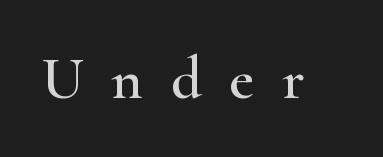
{"serif": "yes", "italic": "no", "width": "wide", "stroke_contrast": "high", "x_height": "small", "monospaced": "no", "underline": "no", "letter_spacing": "wide", "letter_spacing_em": 0.45, "glyph_px": 61}
